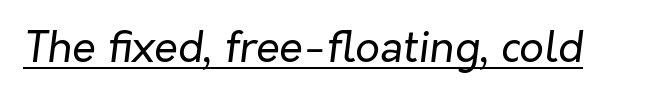
Q: Is the text bold? A: No.
Q: Is the text italic (slanted)? A: Yes, it leans right by about 7 degrees.
Q: Is the text underlined? A: Yes.
Q: Is the spacing between letters normal or unusually wide? A: Normal.
Q: Width (condensed, normal, or wide)? A: Normal.
Q: Stroke contrast? A: Low.
Q: x-height? A: Medium.
Q: Monospaced? A: No.
